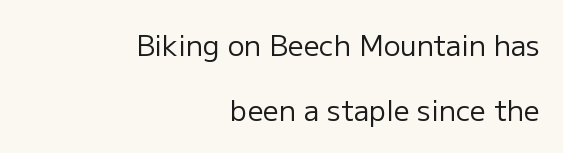
{"serif": "no", "italic": "no", "bold": "no", "weight": "regular", "width": "normal", "stroke_contrast": "low", "x_height": "medium", "monospaced": "no", "underline": "no", "align": "right", "line_spacing": "loose", "line_spacing_ratio": 2.31, "letter_spacing": "normal", "letter_spacing_em": 0.0, "glyph_px": 28}
